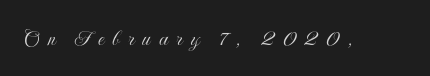
The image shows 24 px text type; set unusually wide letter spacing (+0.34 em), not underlined.
